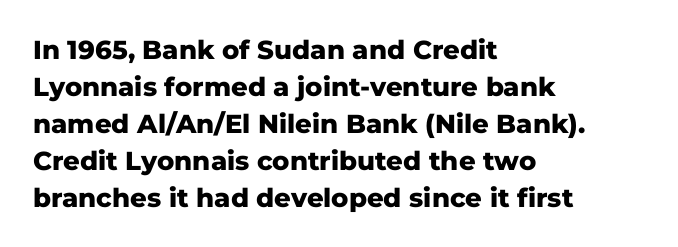
Q: Is the text bold? A: Yes.
Q: Is the text italic (slanted)? A: No, it is upright.
Q: Is the text underlined? A: No.
Q: How is the paragraph aligned? A: Left-aligned.
Q: Is the spacing between letters normal or unusually wide? A: Normal.
Q: Is the spacing between lines tight, normal or loose? A: Normal.
